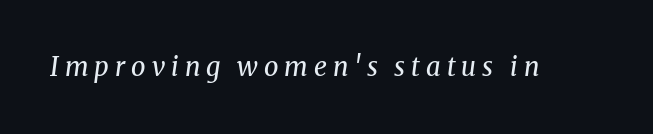
When letters slant like this, we call the style italic. This is not heavy type; no bold has been used. Glyph-to-glyph distance is far greater than everyday printed text. Honestly, there is no underline to notice here at all.
